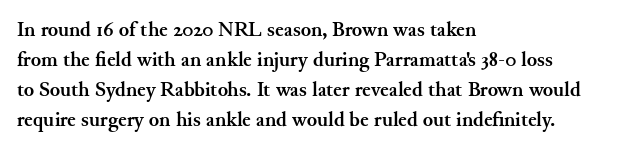
{"italic": "no", "bold": "yes", "underline": "no", "align": "left", "line_spacing": "normal", "line_spacing_ratio": 1.43, "letter_spacing": "normal", "letter_spacing_em": 0.0, "glyph_px": 21}
